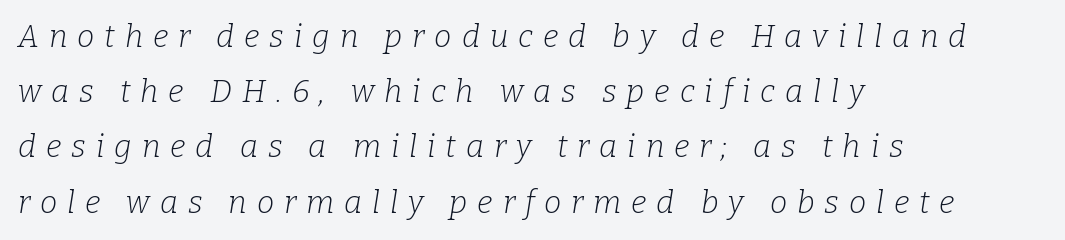
{"serif": "yes", "italic": "yes", "lean": "right", "slant_degrees": 9, "bold": "no", "weight": "light", "width": "normal", "stroke_contrast": "low", "x_height": "medium", "monospaced": "no", "underline": "no", "align": "left", "line_spacing_ratio": 1.78, "letter_spacing": "wide", "letter_spacing_em": 0.32, "glyph_px": 31}
